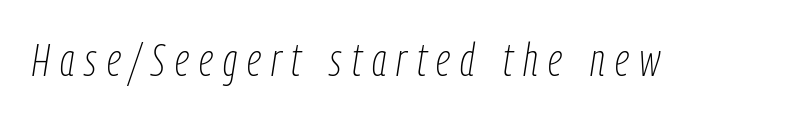
The passage shown is not underscored anywhere. Each letter keeps its own natural width here, so spacing adapts to shape. The typography opts for an oblique posture over an upright one. Stems here are at most as thick as an everyday book face. The letters are spread apart with noticeably loose tracking.
